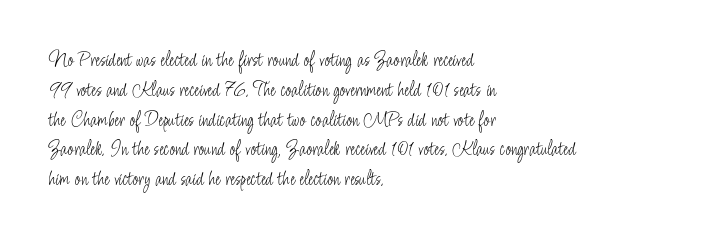
Quick note: interline space is typical. Nothing unusual about the tracking: characters are spaced as the font intends. Unmarked baselines from the first word to the last.
